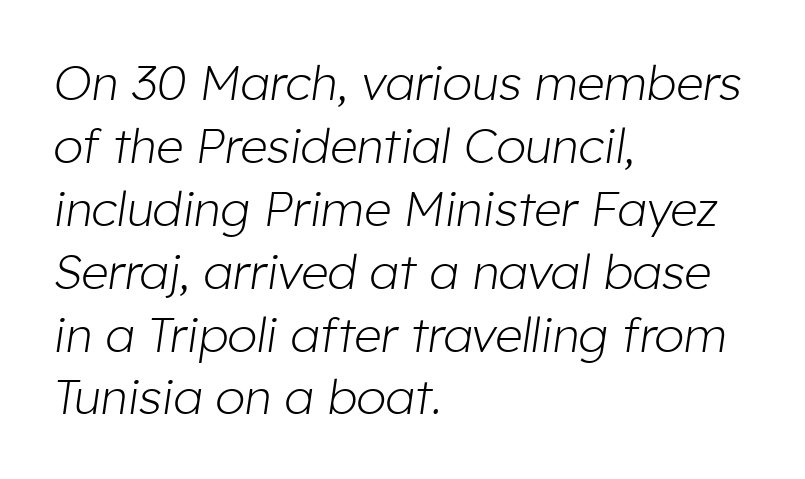
Default kerning and tracking; the words read as compact shapes. Each row of text sits above clean, open space. Regarding leading, the lines here are spaced in the standard way. The rendering anchors every line to the left-hand side. When letters slant like this, we call the style italic.
